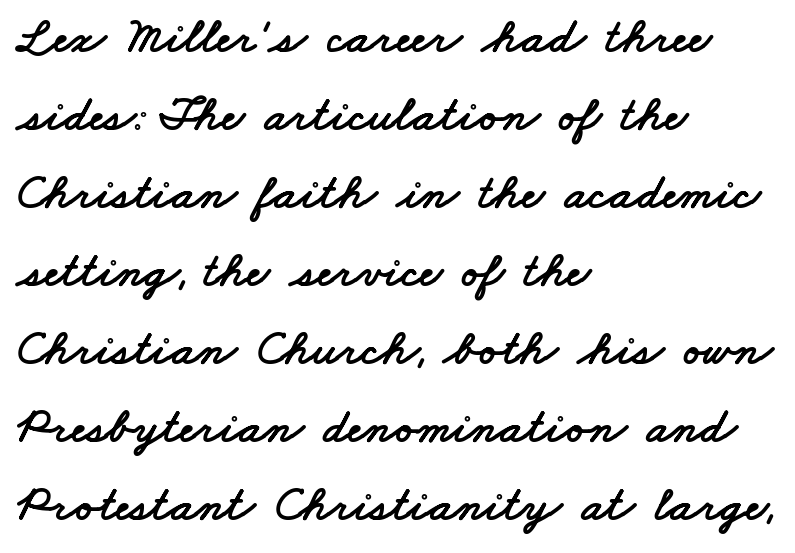
Notice how the passage keeps a crisp vertical edge on the left only. Leading matches the norm, producing a regular column. The area under the type is left untouched. No extra tracking has been applied to these lines.
